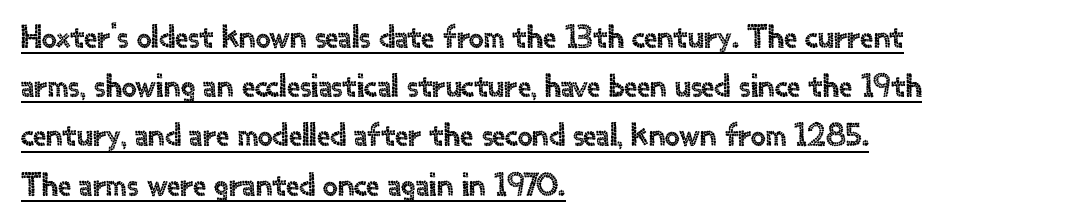
Q: Is the text italic (slanted)? A: No, it is upright.
Q: Is the typeface a serif or a sans-serif typeface? A: Sans-serif.
Q: Is the text underlined? A: Yes.
Q: How is the paragraph aligned? A: Left-aligned.
Q: Is the spacing between letters normal or unusually wide? A: Normal.
Q: Is the spacing between lines tight, normal or loose? A: Normal.
Q: Width (condensed, normal, or wide)? A: Normal.
Q: x-height? A: Small.
Q: Monospaced? A: No.
